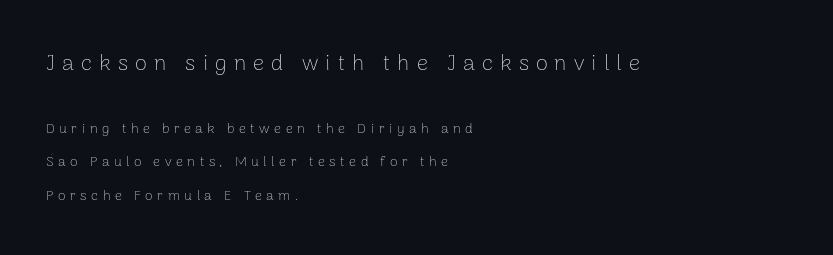
Q: Is the text bold? A: No.
Q: Is the text italic (slanted)? A: No, it is upright.
Q: Is the text underlined? A: No.
Q: How is the paragraph aligned? A: Left-aligned.
Q: Is the spacing between letters normal or unusually wide? A: Unusually wide.
Q: Is the spacing between lines tight, normal or loose? A: Loose.
Q: Which block of text is set in a larger size, the first (top) or the second (bottom)? A: The first (top) one.
